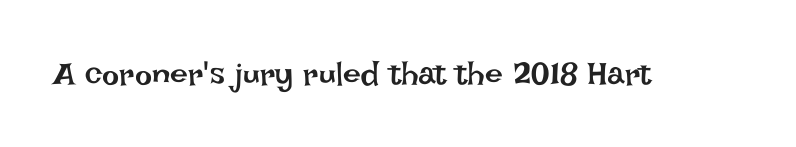
{"italic": "no", "bold": "no", "weight": "regular", "width": "normal", "stroke_contrast": "low", "x_height": "large", "monospaced": "no", "underline": "no", "letter_spacing": "normal", "letter_spacing_em": 0.0, "glyph_px": 32}
